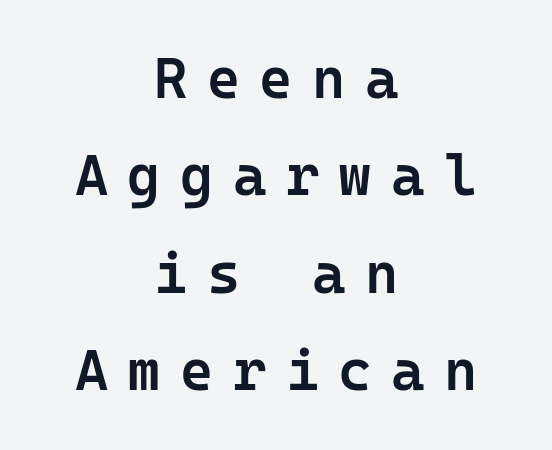
{"serif": "no", "italic": "no", "bold": "semi", "weight": "semibold", "width": "normal", "stroke_contrast": "low", "x_height": "medium", "underline": "no", "align": "center", "line_spacing_ratio": 1.71, "letter_spacing": "wide", "letter_spacing_em": 0.34, "glyph_px": 57}
